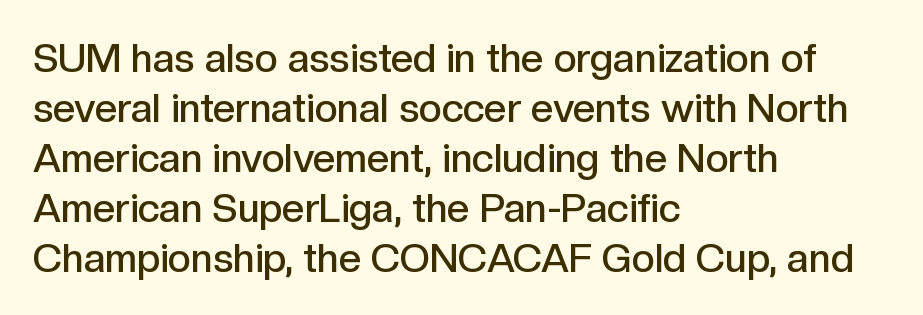
{"serif": "no", "italic": "no", "bold": "semi", "weight": "semibold", "width": "normal", "x_height": "medium", "monospaced": "no", "underline": "no", "align": "left", "line_spacing": "normal", "line_spacing_ratio": 1.25, "letter_spacing": "normal", "letter_spacing_em": 0.0, "glyph_px": 40}
